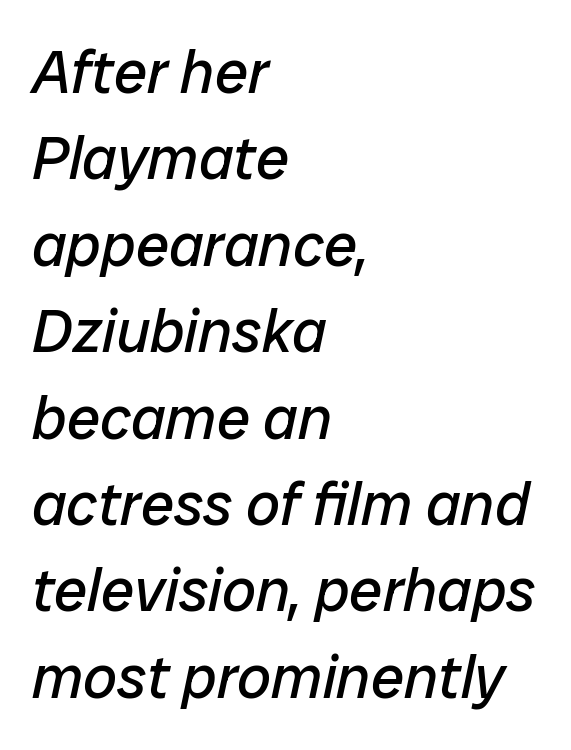
Q: Is the text bold? A: No.
Q: Is the text italic (slanted)? A: Yes, it leans right by about 12 degrees.
Q: Is the text underlined? A: No.
Q: How is the paragraph aligned? A: Left-aligned.
Q: Is the spacing between letters normal or unusually wide? A: Normal.
Q: Is the spacing between lines tight, normal or loose? A: Normal.
Q: Width (condensed, normal, or wide)? A: Normal.
Q: Stroke contrast? A: Low.
Q: x-height? A: Medium.
Q: Monospaced? A: No.
